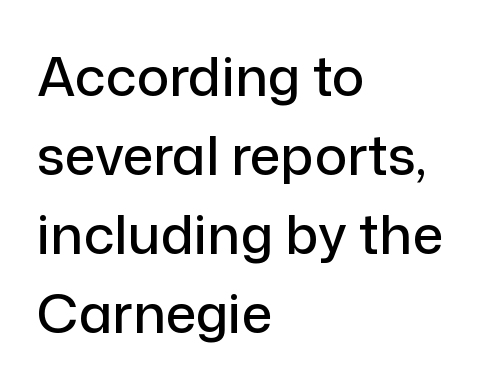
The image shows 54 px sans-serif type, upright; set left-aligned, normal line spacing (1.46x), normal letter spacing, not underlined; low stroke contrast and a medium x-height.
